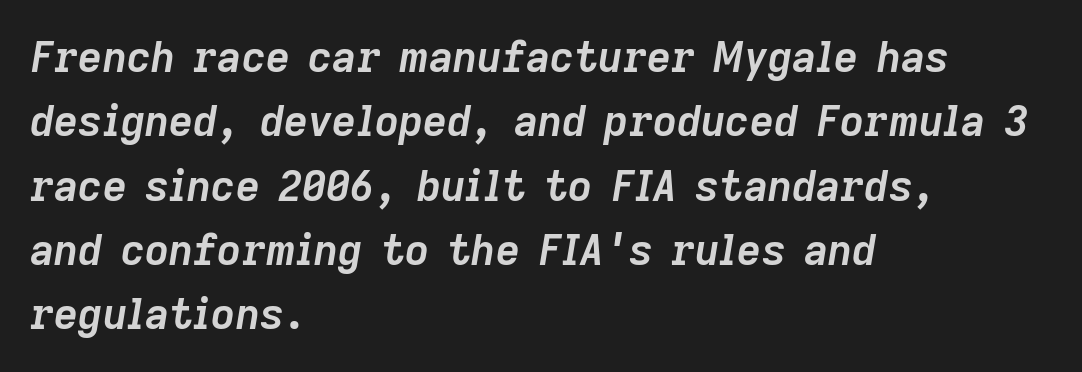
The line-height multiplier appears to be the usual default. In terms of letterspacing, this is plain default setting. The face used here has a pronounced slope to its letters. The text block is weighted toward the left margin, trailing off unevenly rightward. Looks like regular typesetting: each glyph gets only the width it needs. The space directly below the letters is spotless.
